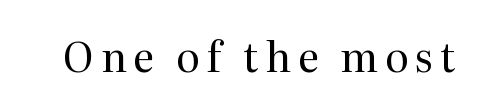
{"serif": "yes", "italic": "no", "bold": "no", "weight": "regular", "width": "normal", "stroke_contrast": "medium", "x_height": "medium", "monospaced": "no", "underline": "no", "glyph_px": 41}
